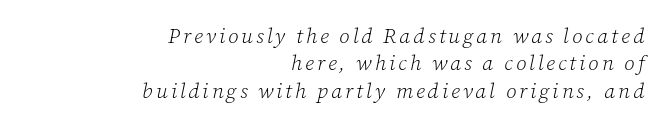
The image shows 21 px text type, italic (leaning right); set right-aligned, normal line spacing (1.3x), not underlined.
